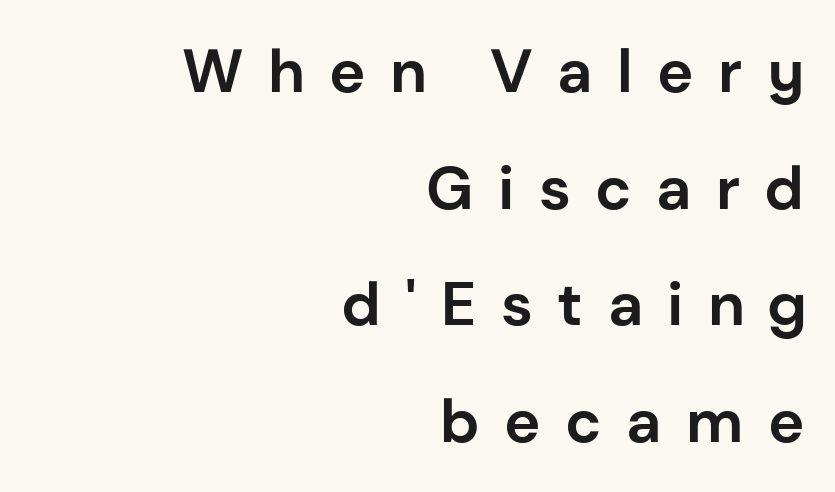
Q: Is the text bold? A: Yes.
Q: Is the text italic (slanted)? A: No, it is upright.
Q: Is the typeface a serif or a sans-serif typeface? A: Sans-serif.
Q: Is the text underlined? A: No.
Q: How is the paragraph aligned? A: Right-aligned.
Q: Is the spacing between letters normal or unusually wide? A: Unusually wide.
Q: Is the spacing between lines tight, normal or loose? A: Loose.
Q: Width (condensed, normal, or wide)? A: Normal.
Q: Stroke contrast? A: Low.
Q: x-height? A: Medium.
Q: Monospaced? A: No.
